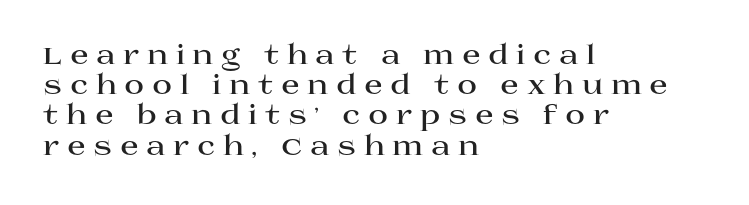
The image shows 27 px bold type, upright; set left-aligned, tight line spacing (1.12x), unusually wide letter spacing (+0.28 em), not underlined.
